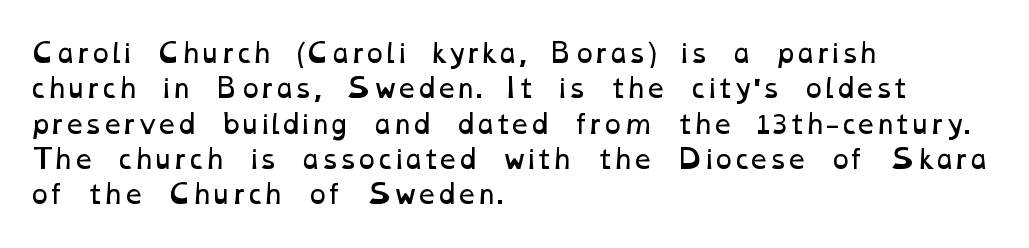
{"bold": "no", "underline": "no", "align": "left", "line_spacing": "normal", "line_spacing_ratio": 1.36, "letter_spacing": "normal", "letter_spacing_em": 0.0, "glyph_px": 26}
